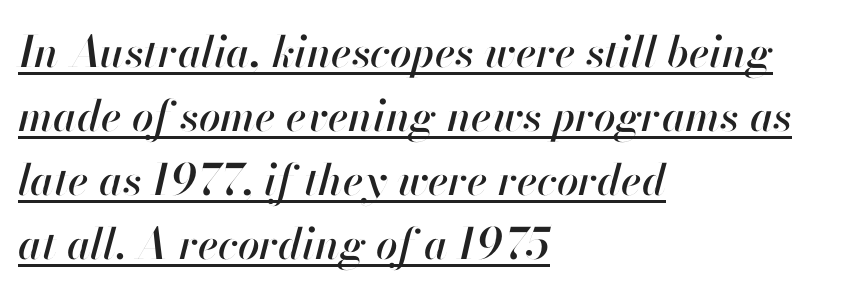
{"italic": "yes", "lean": "right", "slant_degrees": 13, "width": "normal", "stroke_contrast": "high", "x_height": "small", "monospaced": "no", "underline": "yes", "align": "left", "line_spacing": "normal", "line_spacing_ratio": 1.49, "letter_spacing": "normal", "letter_spacing_em": 0.0, "glyph_px": 43}
